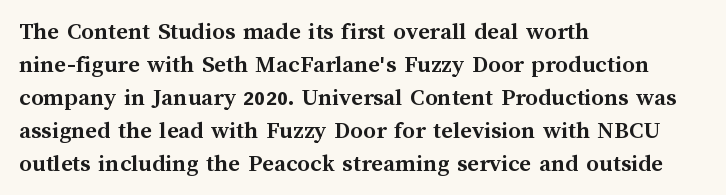
{"italic": "no", "bold": "yes", "underline": "no", "align": "left", "line_spacing": "normal", "line_spacing_ratio": 1.32, "letter_spacing": "normal", "letter_spacing_em": 0.0, "glyph_px": 25}
